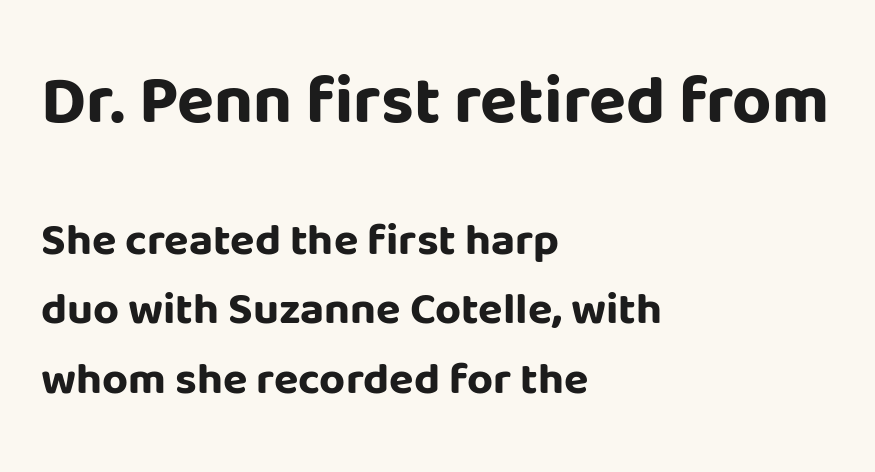
The image shows 68 px bold sans-serif type, upright; set left-aligned, normal line spacing (1.54x), normal letter spacing, not underlined; the first (top) block is 1.51x larger; low stroke contrast and a large x-height.
